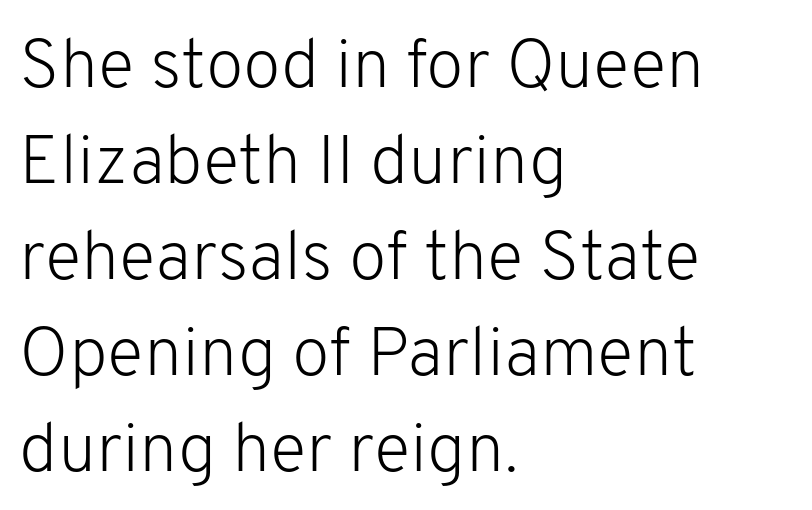
Q: Is the text bold? A: No.
Q: Is the text italic (slanted)? A: No, it is upright.
Q: Is the typeface a serif or a sans-serif typeface? A: Sans-serif.
Q: Is the text underlined? A: No.
Q: How is the paragraph aligned? A: Left-aligned.
Q: Is the spacing between letters normal or unusually wide? A: Normal.
Q: Is the spacing between lines tight, normal or loose? A: Normal.
Q: Width (condensed, normal, or wide)? A: Normal.
Q: Stroke contrast? A: Low.
Q: x-height? A: Medium.
Q: Monospaced? A: No.
